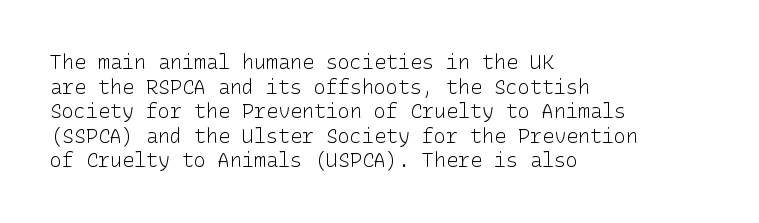
Casual observation: everything's shoved over to the left. This is not heavy type; no bold has been used. Italic? Not at all — the glyphs are vertical. The space beneath each line is pristine and unruled. No extra tracking has been applied to these lines.
